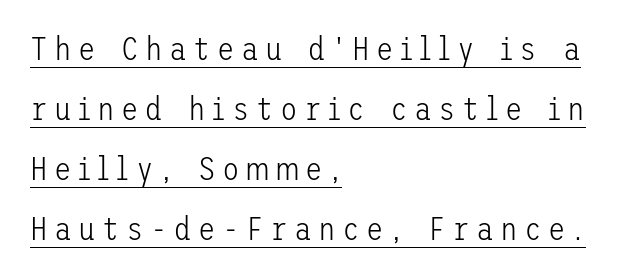
{"serif": "no", "italic": "no", "bold": "no", "weight": "light", "width": "normal", "stroke_contrast": "low", "x_height": "medium", "underline": "yes", "align": "left", "line_spacing_ratio": 1.87, "letter_spacing": "wide", "letter_spacing_em": 0.2, "glyph_px": 32}
